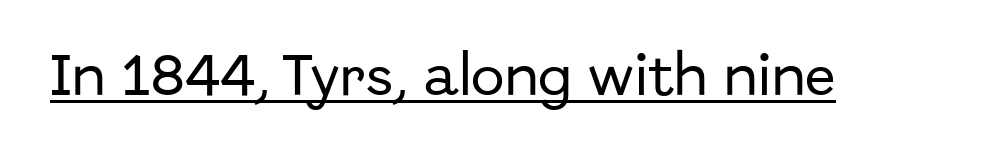
{"serif": "no", "italic": "no", "width": "normal", "stroke_contrast": "low", "x_height": "medium", "monospaced": "no", "underline": "yes", "letter_spacing": "normal", "letter_spacing_em": 0.0, "glyph_px": 45}
